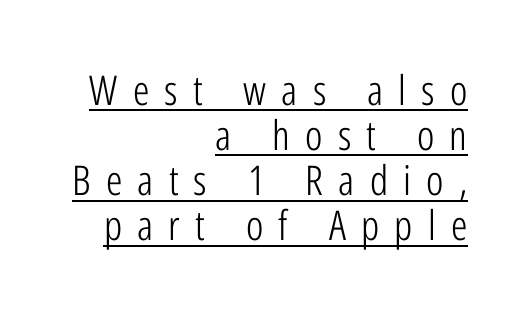
The face looks like a standard text weight, possibly lighter. Words appear elongated and porous because spacing is wide. Font category for this specimen: sans-serif. Like a heading marked for emphasis, these lines bear an underscore. Here the designer chose a conventional face with non-uniform glyph widths.
